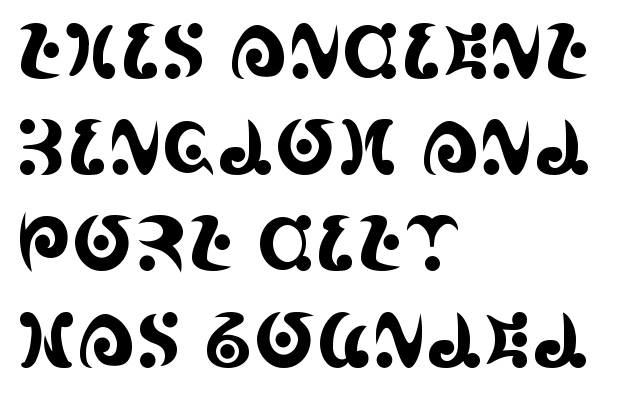
{"serif": "yes", "italic": "no", "width": "condensed", "x_height": "large", "monospaced": "no", "underline": "no", "align": "left", "line_spacing": "normal", "line_spacing_ratio": 1.3, "letter_spacing": "normal", "letter_spacing_em": 0.0, "glyph_px": 74}
